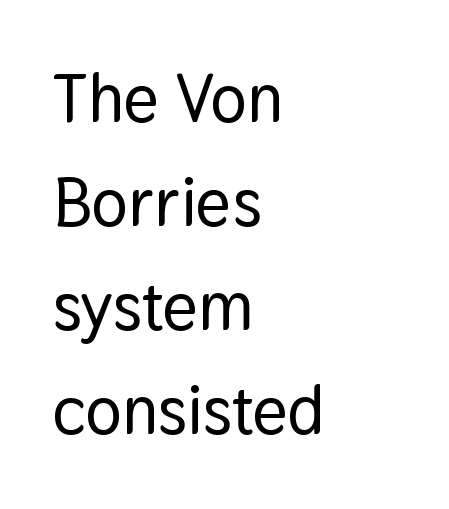
The image shows 68 px sans-serif type, upright; set left-aligned, normal line spacing (1.53x), normal letter spacing, not underlined; low stroke contrast and a medium x-height.
